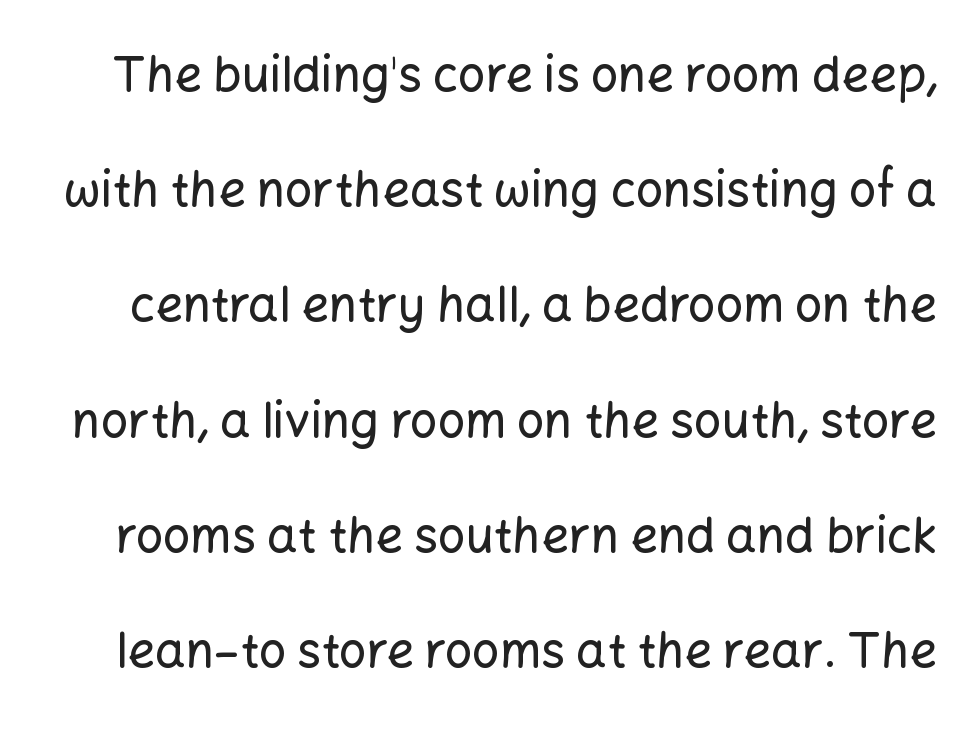
The image shows 48 px sans-serif type, upright; set loose line spacing (2.4x), normal letter spacing, not underlined; low stroke contrast and a medium x-height.
